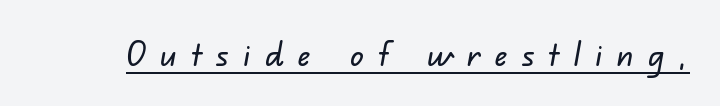
The image shows 34 px sans-serif type; set unusually wide letter spacing (+0.42 em), underlined; low stroke contrast and a small x-height.
